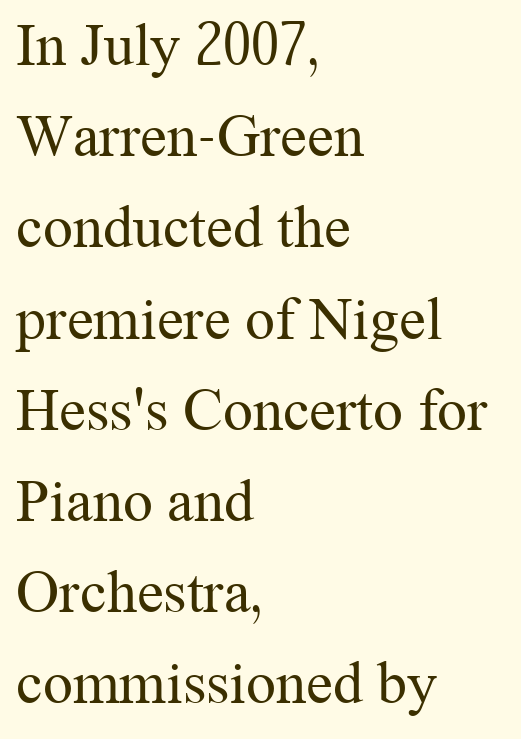
A serif font was chosen for this passage. One glance says typical: line gaps are just what's usual. These lines are rendered in a variable-pitch font. Unlike italic type, these characters show no tilt at all.
